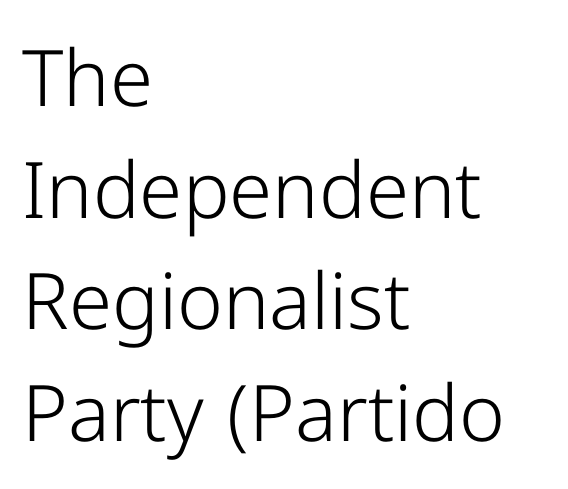
The image shows 78 px light sans-serif type, upright; set left-aligned, normal line spacing (1.43x), normal letter spacing, not underlined; low stroke contrast and a medium x-height.
